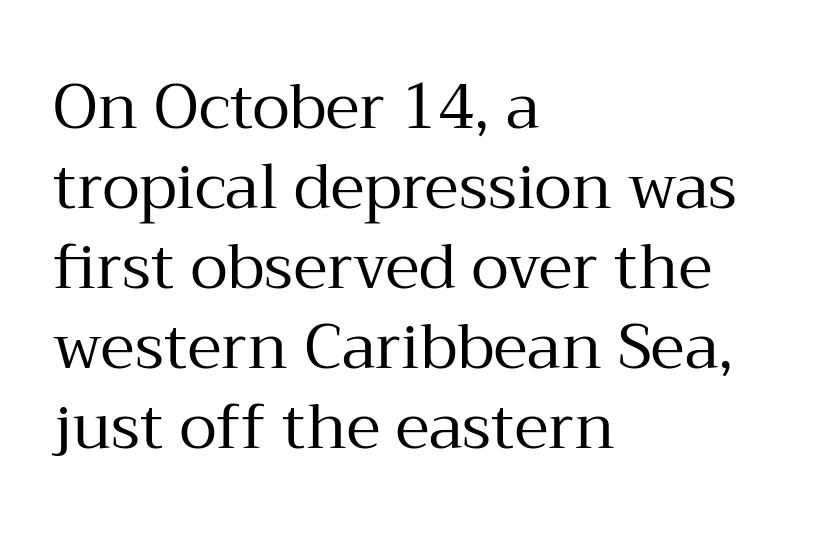
{"serif": "yes", "italic": "no", "bold": "no", "weight": "regular", "width": "normal", "stroke_contrast": "medium", "x_height": "medium", "monospaced": "no", "underline": "no", "align": "left", "line_spacing": "normal", "line_spacing_ratio": 1.29, "letter_spacing": "normal", "letter_spacing_em": 0.0, "glyph_px": 62}
